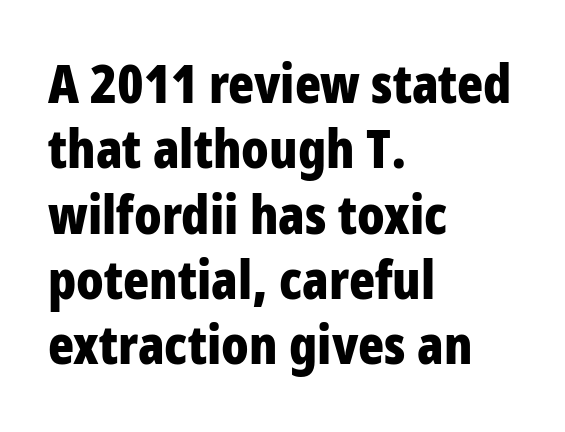
{"serif": "no", "italic": "no", "bold": "yes", "weight": "bold", "width": "condensed", "stroke_contrast": "low", "x_height": "large", "monospaced": "no", "underline": "no", "align": "left", "line_spacing_ratio": 1.21, "letter_spacing": "normal", "letter_spacing_em": 0.0, "glyph_px": 54}
